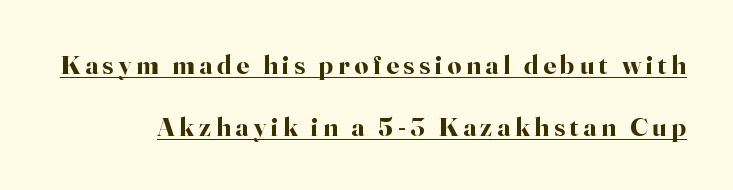
The image shows 27 px bold type, upright; set loose line spacing (2.28x), underlined.
